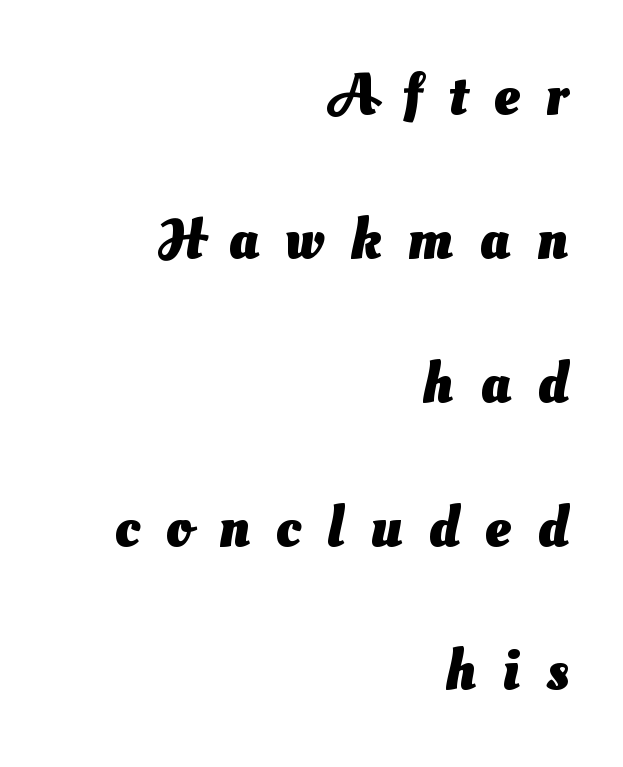
The image shows 58 px heavy sans-serif type; set right-aligned, loose line spacing (2.48x), unusually wide letter spacing (+0.45 em), not underlined; medium stroke contrast and a small x-height.
